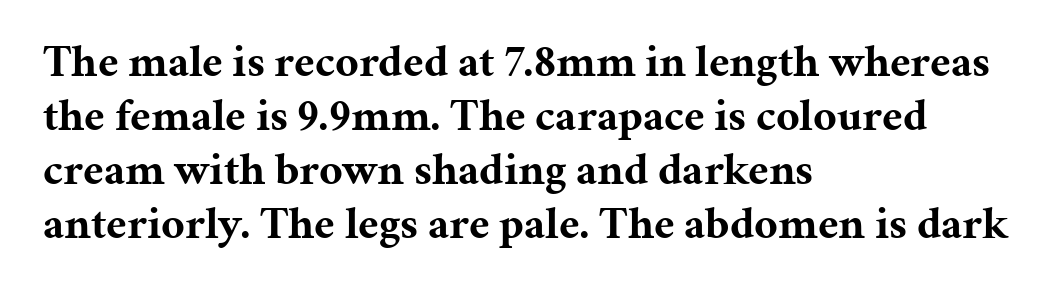
The image shows 45 px bold serif type, upright; set left-aligned, line spacing 1.2x, normal letter spacing, not underlined; medium stroke contrast and a medium x-height.
